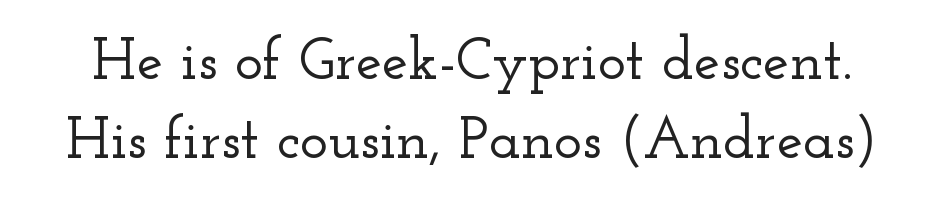
Q: Is the text italic (slanted)? A: No, it is upright.
Q: Is the typeface a serif or a sans-serif typeface? A: Serif.
Q: Is the text underlined? A: No.
Q: Is the spacing between letters normal or unusually wide? A: Normal.
Q: Is the spacing between lines tight, normal or loose? A: Normal.
Q: Width (condensed, normal, or wide)? A: Wide.
Q: Stroke contrast? A: Low.
Q: x-height? A: Small.
Q: Monospaced? A: No.
